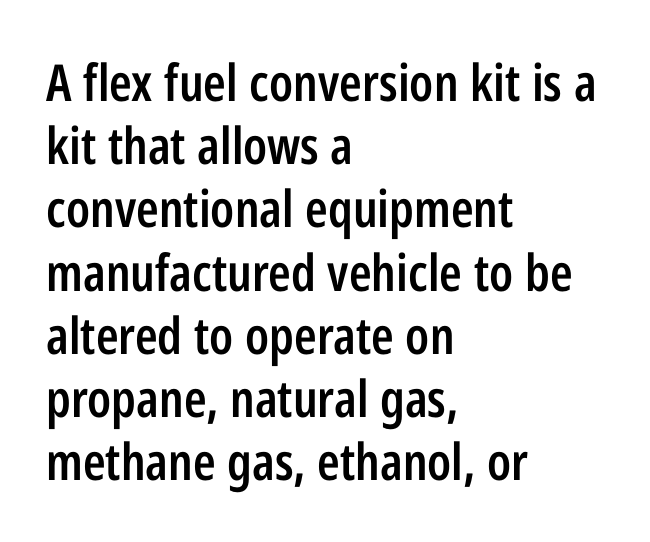
Q: Is the text bold? A: Semi-bold.
Q: Is the text italic (slanted)? A: No, it is upright.
Q: Is the typeface a serif or a sans-serif typeface? A: Sans-serif.
Q: Is the text underlined? A: No.
Q: How is the paragraph aligned? A: Left-aligned.
Q: Is the spacing between letters normal or unusually wide? A: Normal.
Q: Width (condensed, normal, or wide)? A: Condensed.
Q: Stroke contrast? A: Low.
Q: x-height? A: Medium.
Q: Monospaced? A: No.
